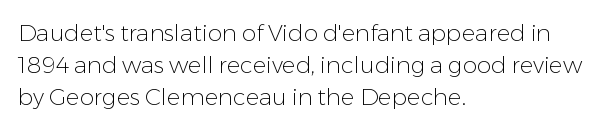
Q: Is the text bold? A: No.
Q: Is the text italic (slanted)? A: No, it is upright.
Q: Is the text underlined? A: No.
Q: How is the paragraph aligned? A: Left-aligned.
Q: Is the spacing between letters normal or unusually wide? A: Normal.
Q: Is the spacing between lines tight, normal or loose? A: Normal.
